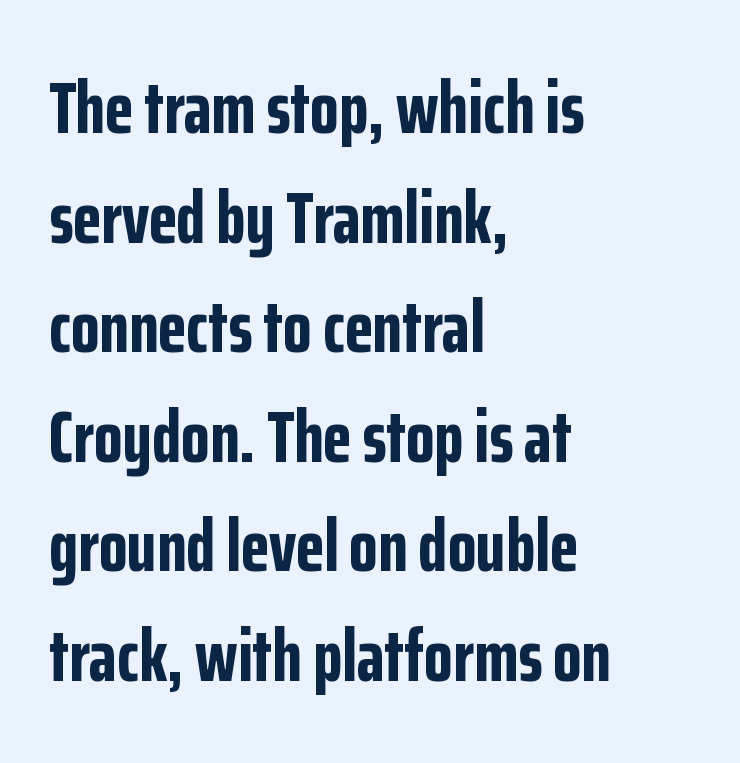
The image shows 74 px bold, condensed sans-serif type, upright; set left-aligned, normal line spacing (1.48x), normal letter spacing, not underlined; low stroke contrast and a medium x-height.
